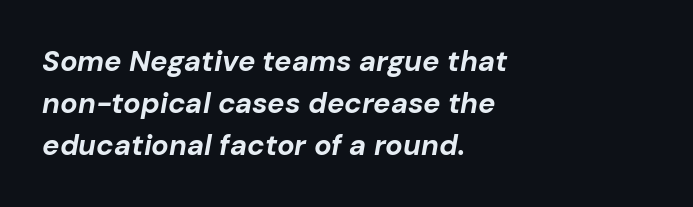
The image shows 29 px bold type, italic (leaning right); set left-aligned, normal line spacing (1.45x), normal letter spacing, not underlined; low stroke contrast and a medium x-height.
